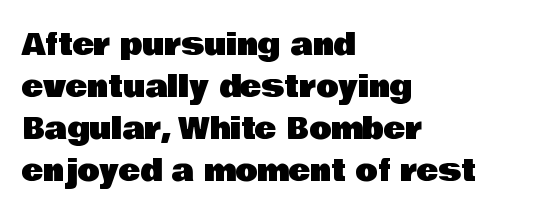
Line starts are locked; line ends wander. Letter spacing: default. Type style note: lacks serifs. The strip under each line holds only bare page.
